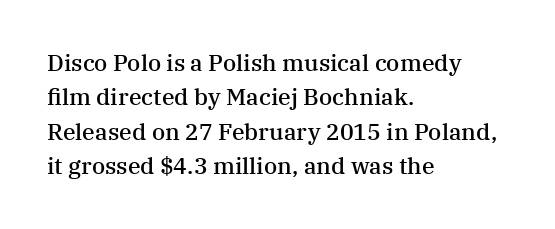
{"italic": "no", "bold": "semi", "underline": "no", "align": "left", "line_spacing": "normal", "line_spacing_ratio": 1.5, "letter_spacing": "normal", "letter_spacing_em": 0.0, "glyph_px": 23}
